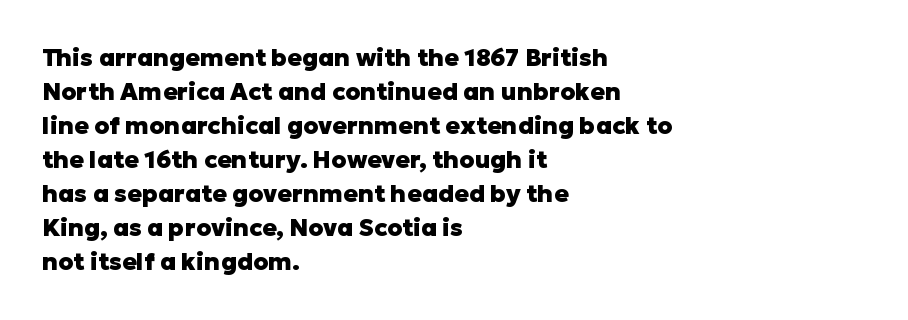
Q: Is the text bold? A: Yes.
Q: Is the text italic (slanted)? A: No, it is upright.
Q: Is the text underlined? A: No.
Q: How is the paragraph aligned? A: Left-aligned.
Q: Is the spacing between letters normal or unusually wide? A: Normal.
Q: Is the spacing between lines tight, normal or loose? A: Normal.
